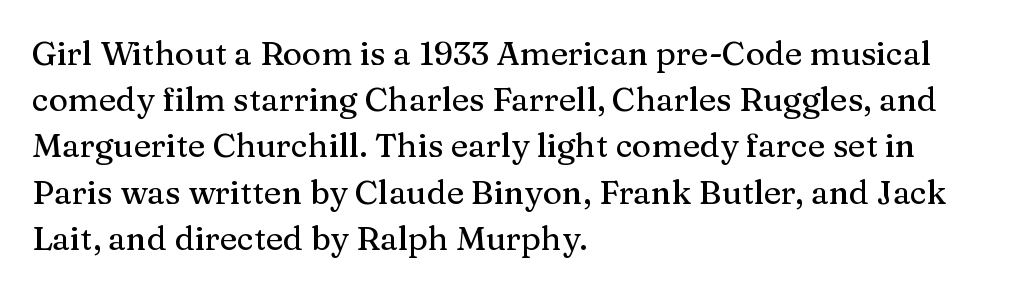
The image shows 33 px serif type, upright; set left-aligned, normal line spacing (1.4x), normal letter spacing, not underlined; medium stroke contrast and a medium x-height.
